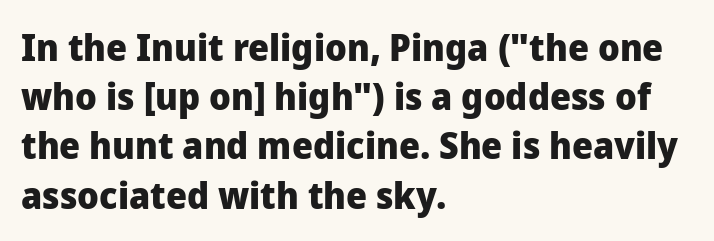
The rendering shows plain stroke endings on the letterforms — a sans-serif design. Here the glyphs are tracked normally, forming tight word shapes. The lines sit at an ordinary, default distance from one another. The gap between lines stays unmarked. Does the copy run flush right? No — it runs flush left. Proportional: the letters do not fall into vertical columns.
